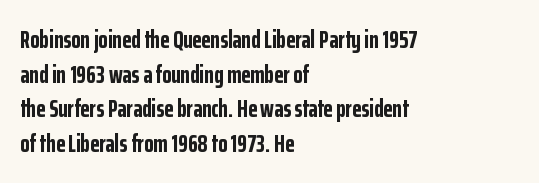
Q: Is the text bold? A: Yes.
Q: Is the text italic (slanted)? A: No, it is upright.
Q: Is the text underlined? A: No.
Q: How is the paragraph aligned? A: Left-aligned.
Q: Is the spacing between letters normal or unusually wide? A: Normal.
Q: Is the spacing between lines tight, normal or loose? A: Normal.
